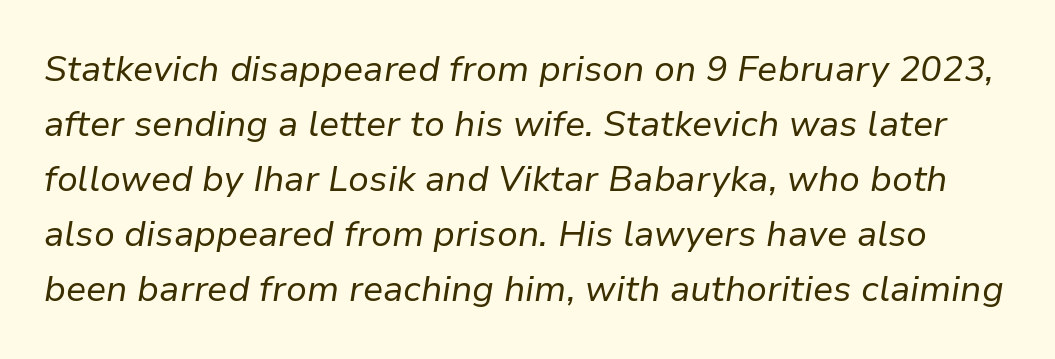
The image shows 36 px regular-weight type, italic (leaning right); set normal line spacing (1.53x), normal letter spacing, not underlined; low stroke contrast and a medium x-height.
